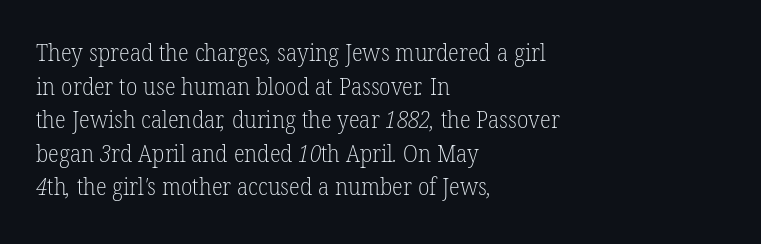
The cut favours lightness, reaching ordinary text weight at its darkest. The specimen omits any rule beneath the text block's lines. Alignment: flush left. This sample keeps an unexceptional amount of space between lines. Words appear dense and cohesive because spacing is normal.
